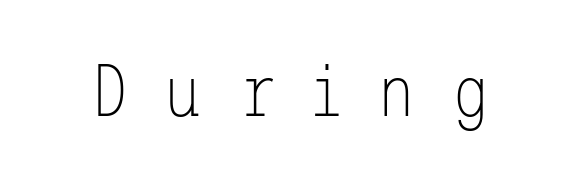
{"serif": "no", "italic": "no", "bold": "no", "weight": "thin", "width": "normal", "stroke_contrast": "low", "x_height": "medium", "underline": "no", "letter_spacing": "wide", "letter_spacing_em": 0.47, "glyph_px": 73}
